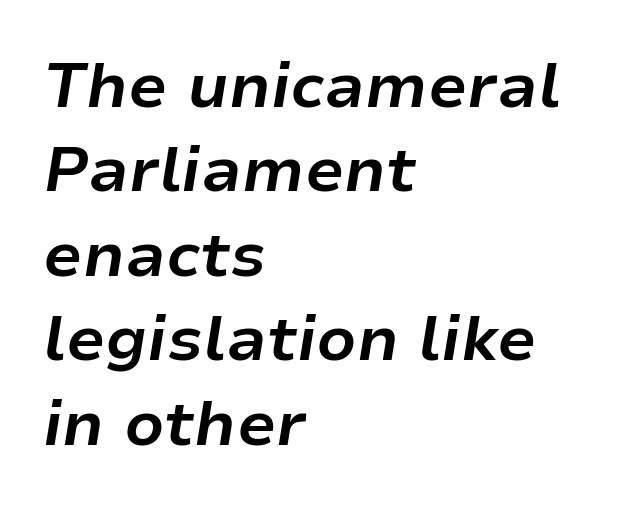
The image shows 63 px bold type, italic (leaning right); set left-aligned, normal line spacing (1.34x), normal letter spacing, not underlined; low stroke contrast and a medium x-height.
